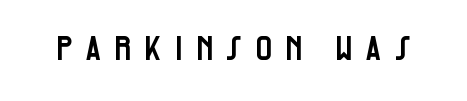
Q: Is the text italic (slanted)? A: No, it is upright.
Q: Is the typeface a serif or a sans-serif typeface? A: Sans-serif.
Q: Is the text underlined? A: No.
Q: Is the spacing between letters normal or unusually wide? A: Unusually wide.
Q: Width (condensed, normal, or wide)? A: Condensed.
Q: Stroke contrast? A: Low.
Q: x-height? A: Large.
Q: Monospaced? A: No.
